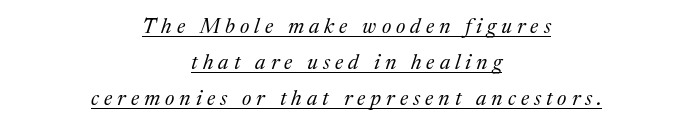
The tracking reads as deliberately expanded to a designer's eye. Is the block centered? Yes — each line is placed symmetrically about the middle. Quick note: italic. The rendered words wear a rule along their underside.
